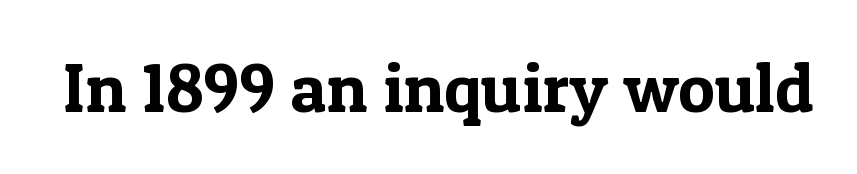
Q: Is the text italic (slanted)? A: No, it is upright.
Q: Is the typeface a serif or a sans-serif typeface? A: Serif.
Q: Is the text underlined? A: No.
Q: Is the spacing between letters normal or unusually wide? A: Normal.
Q: Width (condensed, normal, or wide)? A: Normal.
Q: x-height? A: Medium.
Q: Monospaced? A: No.
